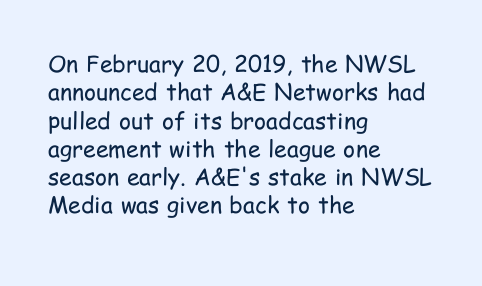
{"italic": "no", "bold": "no", "underline": "no", "align": "left", "line_spacing_ratio": 1.23, "letter_spacing": "normal", "letter_spacing_em": 0.0, "glyph_px": 23}
